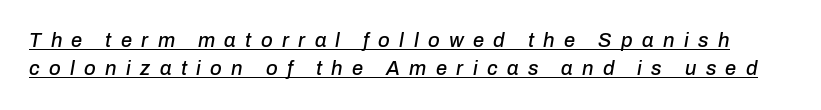
The image shows 20 px text type, italic (leaning right); set normal line spacing (1.42x), unusually wide letter spacing (+0.47 em), underlined.
